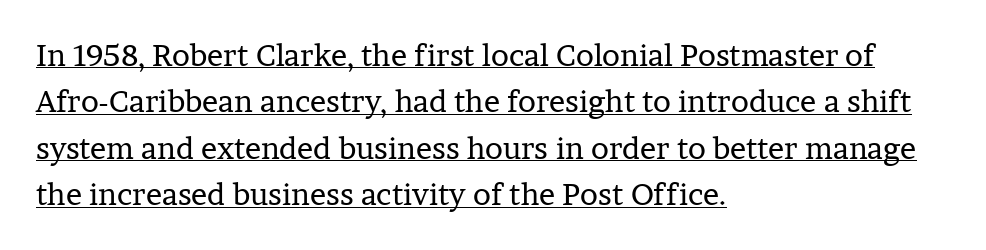
Each new line begins a customary step beneath the previous one. Heaviness? Minimal to ordinary, like unemphasized prose. Words appear dense and cohesive because spacing is normal. Character widths vary here, with narrow letters taking less room than wide ones. Tall strokes in this sample are plumb rather than angled. Alignment: flush left.
